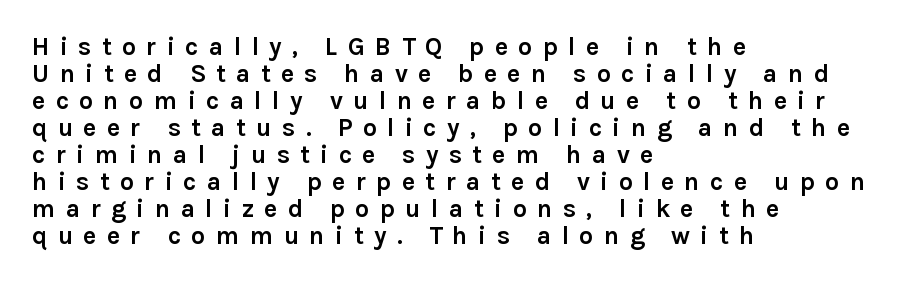
Q: Is the text bold? A: Yes.
Q: Is the text italic (slanted)? A: No, it is upright.
Q: Is the text underlined? A: No.
Q: How is the paragraph aligned? A: Left-aligned.
Q: Is the spacing between letters normal or unusually wide? A: Unusually wide.
Q: Is the spacing between lines tight, normal or loose? A: Tight.
